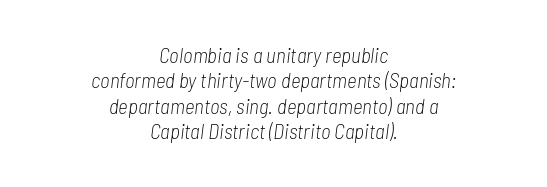
The image shows 21 px text type, italic (leaning right); set centered, line spacing 1.21x, normal letter spacing, not underlined.
